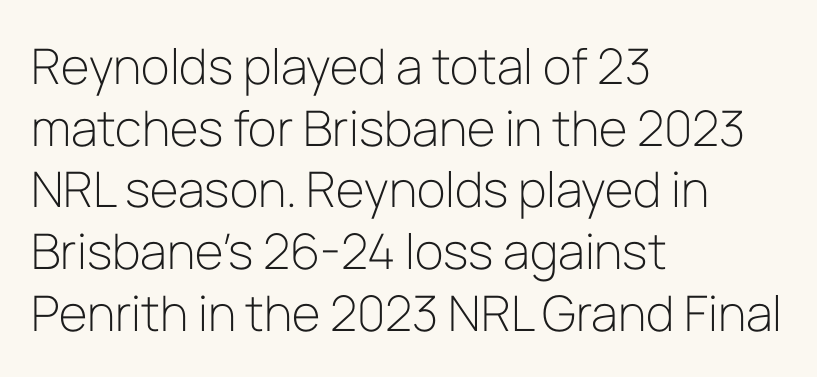
Q: Is the text bold? A: No.
Q: Is the text italic (slanted)? A: No, it is upright.
Q: Is the typeface a serif or a sans-serif typeface? A: Sans-serif.
Q: Is the text underlined? A: No.
Q: How is the paragraph aligned? A: Left-aligned.
Q: Is the spacing between letters normal or unusually wide? A: Normal.
Q: Is the spacing between lines tight, normal or loose? A: Normal.
Q: Width (condensed, normal, or wide)? A: Normal.
Q: Stroke contrast? A: Low.
Q: x-height? A: Medium.
Q: Monospaced? A: No.
